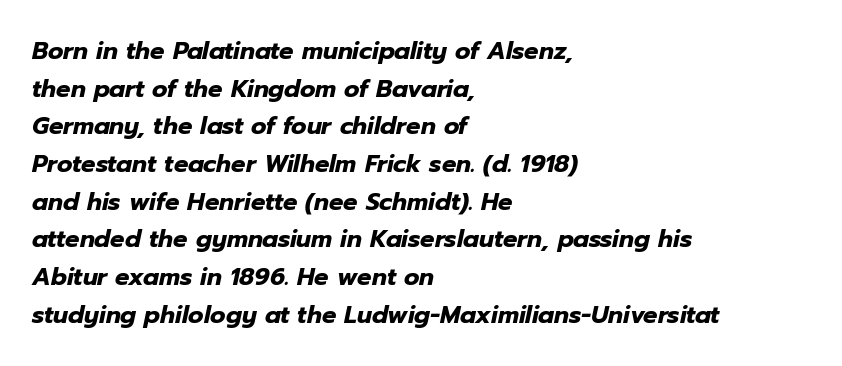
You'd pick this weight for a headline — it's a proper bold. Type without underlining. Horizontal alignment here is leftward, the default for most running prose. The face used here is rendered with its standard letterfit. The space between consecutive lines is moderate.
